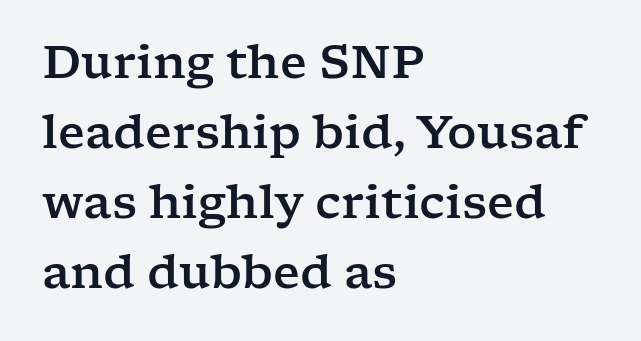
A typesetter would call this zero additional tracking. Each letter keeps its own natural width here, so spacing adapts to shape. The baseline area is clear. The rendering shows small feet on the letterforms — a serif design.
